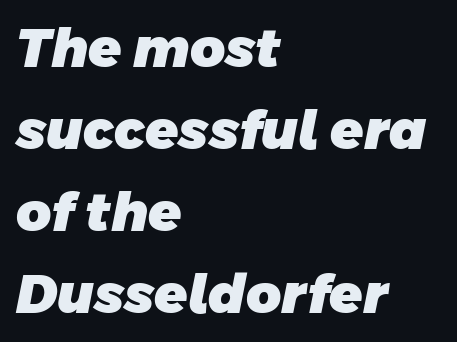
Whoever set this chose a conventional vertical rhythm. These words are printed bold, with thick strokes throughout. If you drew a ruler down the left edge, every line would touch it. Clear beneath every line of the passage. Character widths vary here, with narrow letters taking less room than wide ones. No feet cap the strokes, marking this as sans-serif type.
